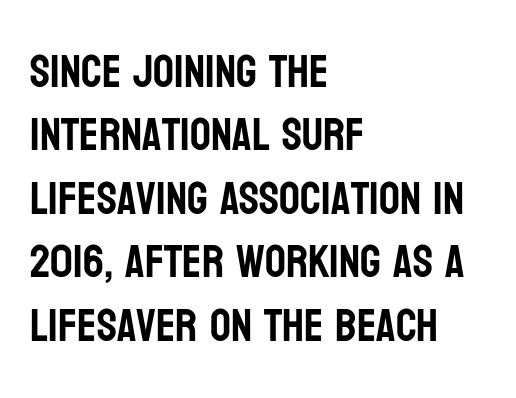
{"serif": "no", "italic": "no", "width": "condensed", "stroke_contrast": "low", "x_height": "large", "monospaced": "no", "underline": "no", "align": "left", "line_spacing": "normal", "line_spacing_ratio": 1.38, "letter_spacing": "normal", "letter_spacing_em": 0.0, "glyph_px": 46}
